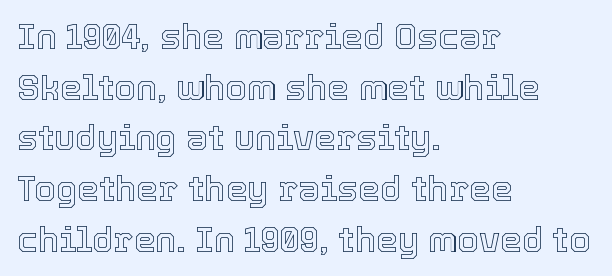
The image shows 35 px text type, upright; set left-aligned, normal line spacing (1.45x), normal letter spacing, not underlined; a medium x-height.
